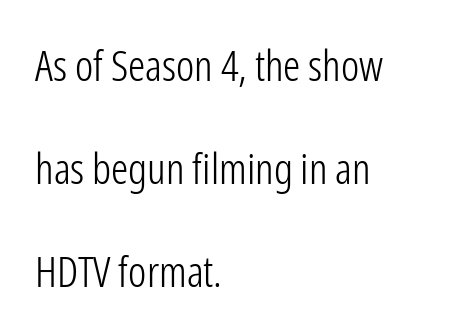
A typesetter would label this face a sans. Words appear dense and cohesive because spacing is normal. The string is rendered with underlining switched off. What's the leading like? Stretched, with rows far apart. The strokes carry an ordinary text weight at most.
